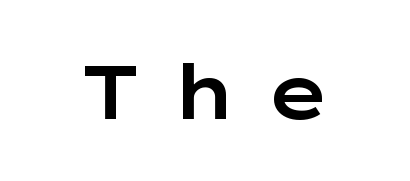
The text was rendered using a sans face with plain stroke endings. What stands out about the letter spacing? Its width — letters are far apart. The letters advance in unequal steps, a hallmark of proportional type. A roman cut, with each character standing at attention. The strip under each line holds only bare page.
